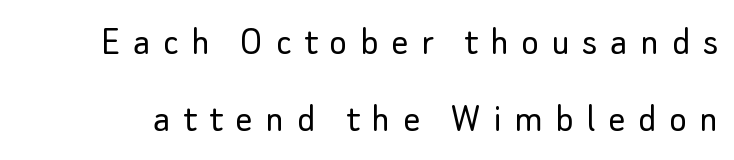
Q: Is the text bold? A: No.
Q: Is the text italic (slanted)? A: No, it is upright.
Q: Is the typeface a serif or a sans-serif typeface? A: Sans-serif.
Q: Is the text underlined? A: No.
Q: Is the spacing between letters normal or unusually wide? A: Unusually wide.
Q: Width (condensed, normal, or wide)? A: Normal.
Q: Stroke contrast? A: Low.
Q: x-height? A: Small.
Q: Monospaced? A: No.
